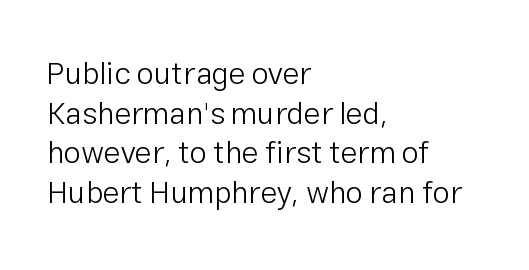
Unbolded letterforms with no extra heft. Each line starts at the same left margin while the right side varies. Line spacing here is normal. Stroke terminals: plain, sans-serif.
